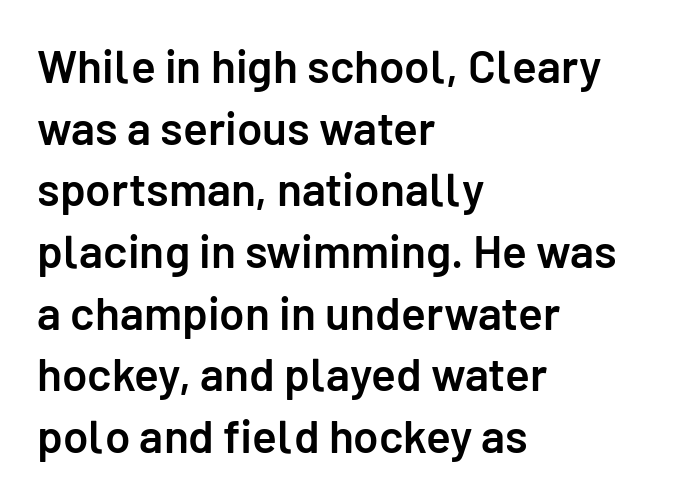
Q: Is the text bold? A: Semi-bold.
Q: Is the text italic (slanted)? A: No, it is upright.
Q: Is the typeface a serif or a sans-serif typeface? A: Sans-serif.
Q: Is the text underlined? A: No.
Q: How is the paragraph aligned? A: Left-aligned.
Q: Is the spacing between letters normal or unusually wide? A: Normal.
Q: Is the spacing between lines tight, normal or loose? A: Normal.
Q: Width (condensed, normal, or wide)? A: Normal.
Q: Stroke contrast? A: Low.
Q: x-height? A: Medium.
Q: Monospaced? A: No.
